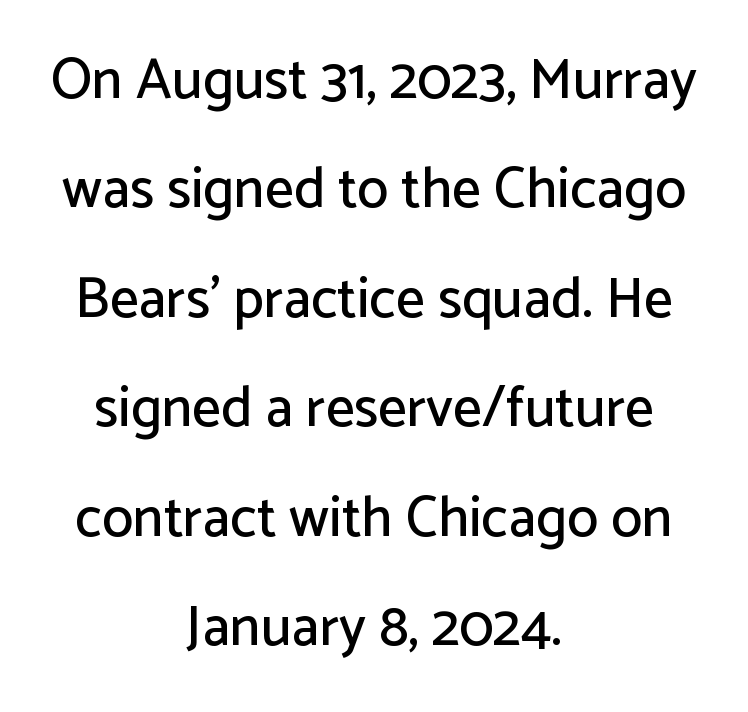
Q: Is the text italic (slanted)? A: No, it is upright.
Q: Is the typeface a serif or a sans-serif typeface? A: Sans-serif.
Q: Is the text underlined? A: No.
Q: How is the paragraph aligned? A: Centered.
Q: Is the spacing between letters normal or unusually wide? A: Normal.
Q: Is the spacing between lines tight, normal or loose? A: Loose.
Q: Width (condensed, normal, or wide)? A: Normal.
Q: Stroke contrast? A: Low.
Q: x-height? A: Medium.
Q: Monospaced? A: No.
